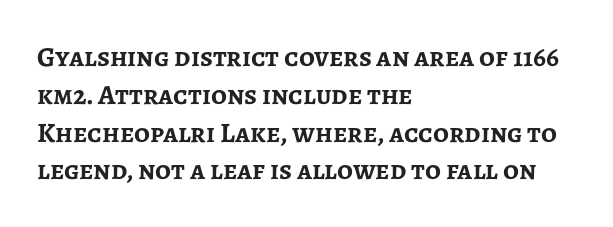
{"serif": "no", "italic": "no", "bold": "yes", "weight": "semibold", "width": "normal", "stroke_contrast": "low", "x_height": "medium", "monospaced": "no", "underline": "no", "align": "left", "line_spacing": "normal", "line_spacing_ratio": 1.35, "letter_spacing": "normal", "letter_spacing_em": 0.0, "glyph_px": 28}
